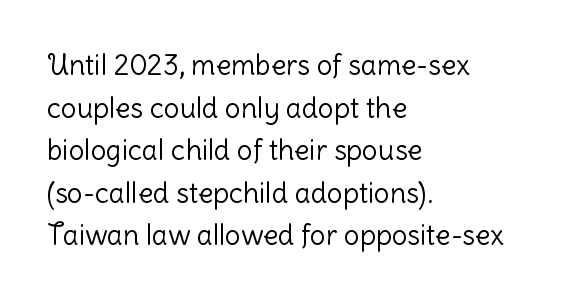
{"serif": "no", "italic": "no", "bold": "no", "weight": "light", "width": "normal", "stroke_contrast": "low", "x_height": "medium", "monospaced": "no", "underline": "no", "align": "left", "line_spacing": "normal", "line_spacing_ratio": 1.52, "letter_spacing": "normal", "letter_spacing_em": 0.0, "glyph_px": 28}
